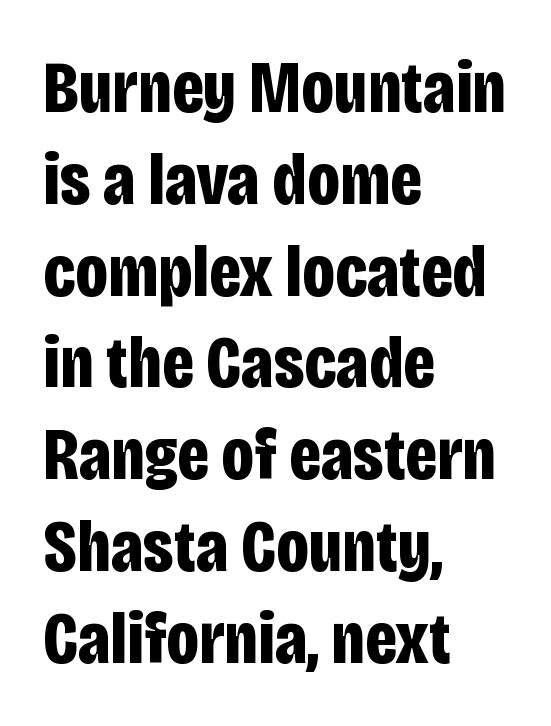
The image shows 74 px bold, condensed sans-serif type, upright; set left-aligned, line spacing 1.24x, normal letter spacing, not underlined; low stroke contrast and a large x-height.
